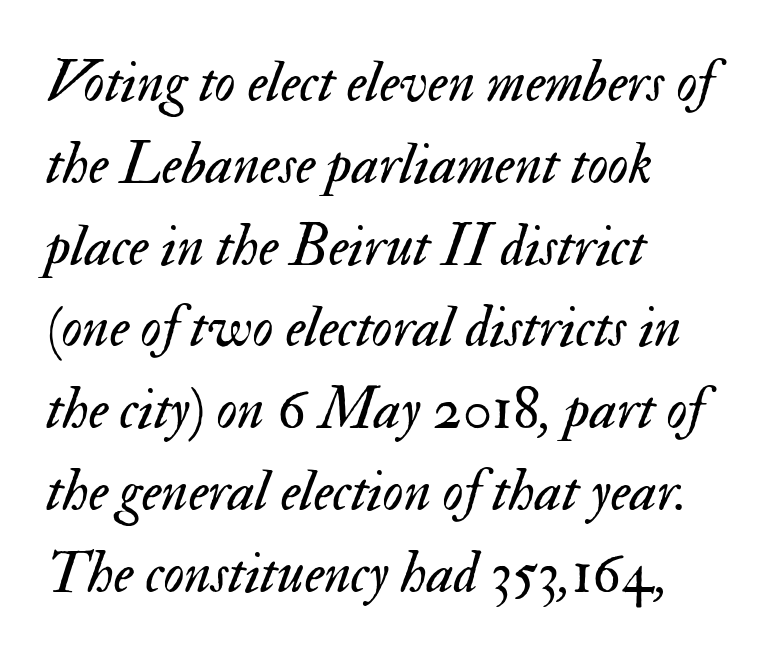
Q: Is the text bold? A: No.
Q: Is the text italic (slanted)? A: Yes, it leans right by about 17 degrees.
Q: Is the text underlined? A: No.
Q: How is the paragraph aligned? A: Left-aligned.
Q: Is the spacing between letters normal or unusually wide? A: Normal.
Q: Is the spacing between lines tight, normal or loose? A: Normal.
Q: Width (condensed, normal, or wide)? A: Normal.
Q: Stroke contrast? A: Medium.
Q: x-height? A: Small.
Q: Monospaced? A: No.
